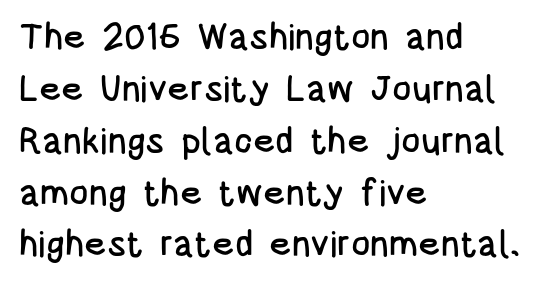
{"serif": "no", "italic": "no", "width": "condensed", "stroke_contrast": "low", "x_height": "large", "monospaced": "no", "underline": "no", "align": "left", "line_spacing": "normal", "line_spacing_ratio": 1.44, "letter_spacing": "normal", "letter_spacing_em": 0.0, "glyph_px": 36}
